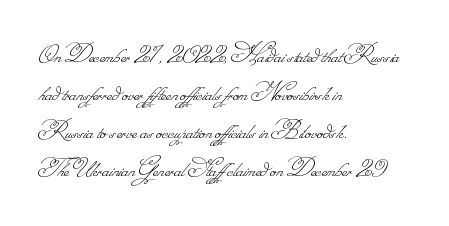
Ink coverage per letter is moderate at most. Descender tails drop into unmarked territory. The line-height multiplier appears to be the usual default. Is the block centered? No — it sits flush against the left margin.
